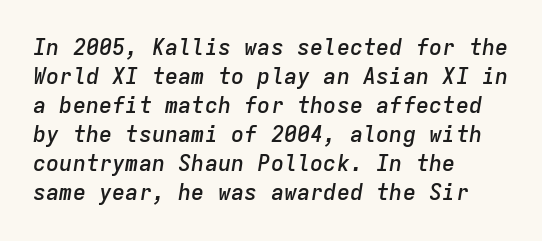
{"italic": "yes", "lean": "right", "slant_degrees": 9, "bold": "semi", "underline": "no", "align": "left", "line_spacing": "normal", "line_spacing_ratio": 1.32, "letter_spacing": "normal", "letter_spacing_em": 0.0, "glyph_px": 22}
